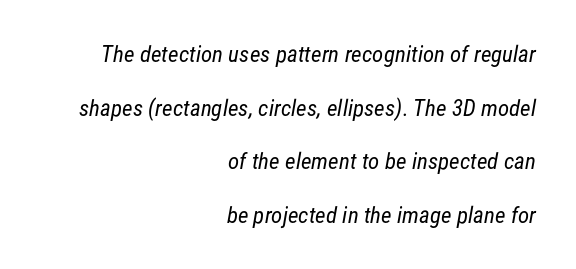
Q: Is the text bold? A: No.
Q: Is the text underlined? A: No.
Q: How is the paragraph aligned? A: Right-aligned.
Q: Is the spacing between letters normal or unusually wide? A: Normal.
Q: Is the spacing between lines tight, normal or loose? A: Loose.
